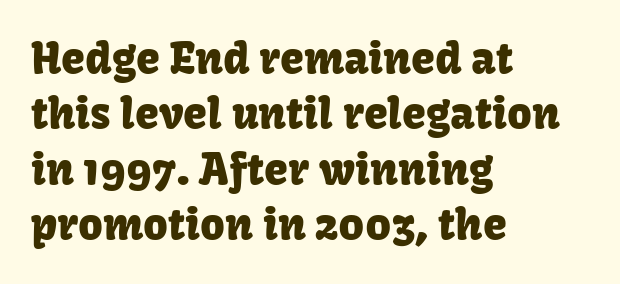
The image shows 43 px sans-serif type, upright; set left-aligned, normal line spacing (1.29x), normal letter spacing, not underlined; low stroke contrast and a medium x-height.
